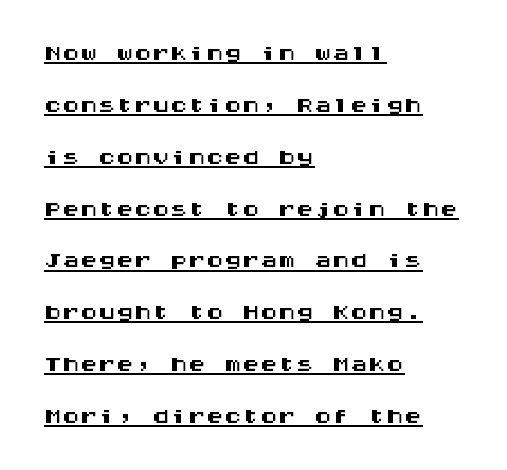
Q: Is the text italic (slanted)? A: No, it is upright.
Q: Is the typeface a serif or a sans-serif typeface? A: Sans-serif.
Q: Is the text underlined? A: Yes.
Q: How is the paragraph aligned? A: Left-aligned.
Q: Is the spacing between letters normal or unusually wide? A: Normal.
Q: Is the spacing between lines tight, normal or loose? A: Normal.
Q: Width (condensed, normal, or wide)? A: Wide.
Q: Stroke contrast? A: Medium.
Q: x-height? A: Large.
Q: Monospaced? A: Yes.
